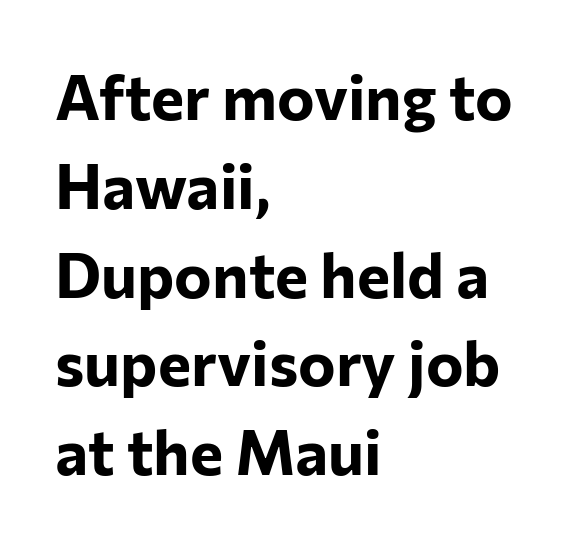
{"serif": "no", "italic": "no", "bold": "yes", "weight": "bold", "width": "normal", "stroke_contrast": "low", "x_height": "medium", "monospaced": "no", "underline": "no", "align": "left", "line_spacing": "normal", "line_spacing_ratio": 1.41, "letter_spacing": "normal", "letter_spacing_em": 0.0, "glyph_px": 63}
